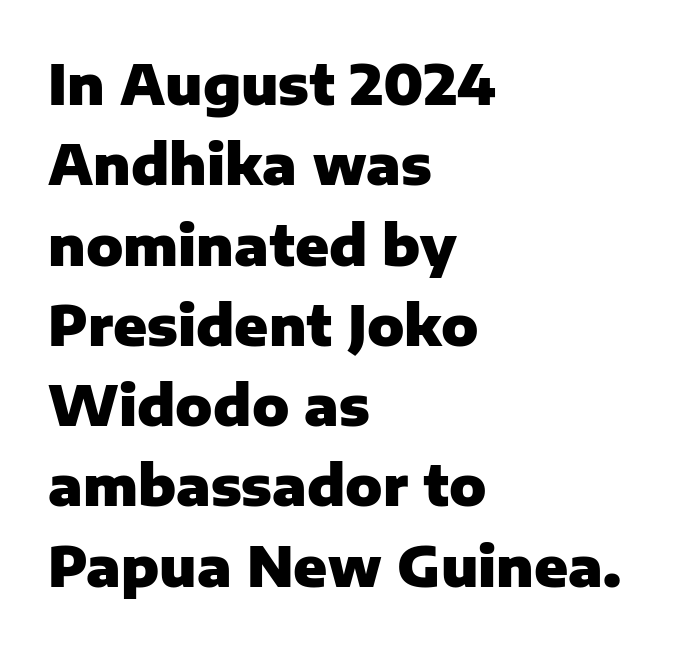
Q: Is the text bold? A: Yes.
Q: Is the text italic (slanted)? A: No, it is upright.
Q: Is the typeface a serif or a sans-serif typeface? A: Sans-serif.
Q: Is the text underlined? A: No.
Q: How is the paragraph aligned? A: Left-aligned.
Q: Is the spacing between letters normal or unusually wide? A: Normal.
Q: Is the spacing between lines tight, normal or loose? A: Normal.
Q: Width (condensed, normal, or wide)? A: Normal.
Q: Stroke contrast? A: Low.
Q: x-height? A: Medium.
Q: Monospaced? A: No.
